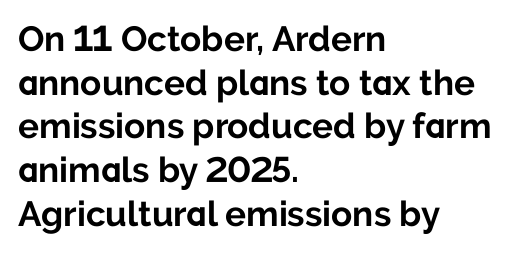
The image shows 35 px bold sans-serif type, upright; set left-aligned, normal line spacing (1.25x), normal letter spacing, not underlined; low stroke contrast and a medium x-height.
